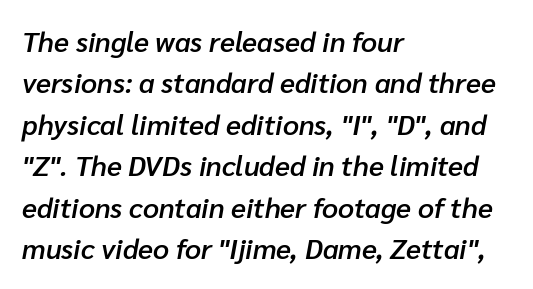
The image shows 28 px semibold type, italic (leaning right); set left-aligned, normal line spacing (1.48x), normal letter spacing, not underlined; low stroke contrast and a medium x-height.
